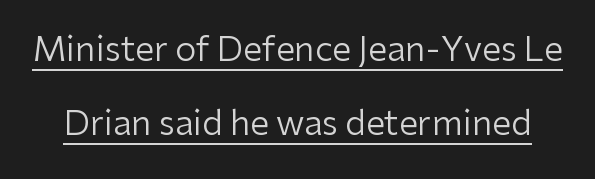
Do the letters lean? They stand straight. Here the glyphs are tracked normally, forming tight word shapes. The type family on display is of the sans-serif kind. A typographer would call this underscored text.
